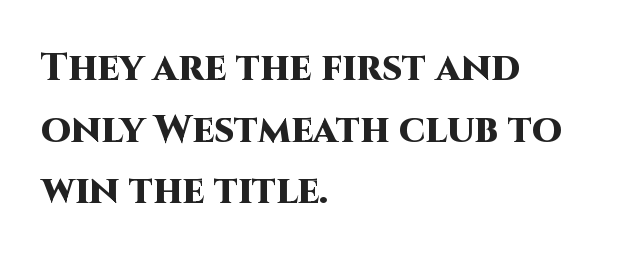
Alignment: flush left. Caption: standard tracking, unaltered. Upright lettering throughout. The characters display no serif detailing; their extremities are plain. The letters advance in unequal steps, a hallmark of proportional type.
